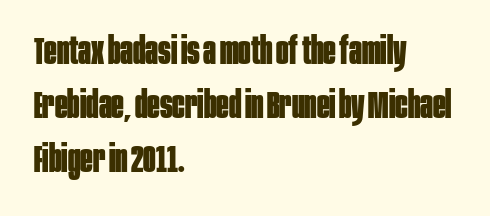
Q: Is the text bold? A: Yes.
Q: Is the text italic (slanted)? A: No, it is upright.
Q: Is the typeface a serif or a sans-serif typeface? A: Sans-serif.
Q: Is the text underlined? A: No.
Q: How is the paragraph aligned? A: Left-aligned.
Q: Is the spacing between letters normal or unusually wide? A: Normal.
Q: Is the spacing between lines tight, normal or loose? A: Normal.
Q: Width (condensed, normal, or wide)? A: Condensed.
Q: Stroke contrast? A: Low.
Q: x-height? A: Large.
Q: Monospaced? A: No.
